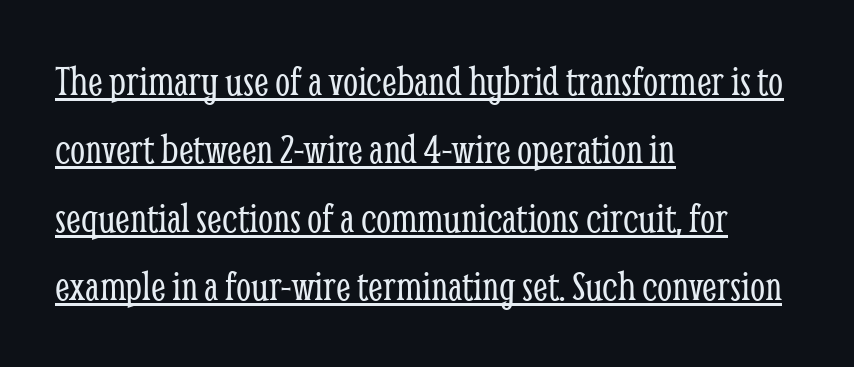
Q: Is the text bold? A: No.
Q: Is the text italic (slanted)? A: No, it is upright.
Q: Is the typeface a serif or a sans-serif typeface? A: Serif.
Q: Is the text underlined? A: Yes.
Q: How is the paragraph aligned? A: Left-aligned.
Q: Is the spacing between letters normal or unusually wide? A: Normal.
Q: Is the spacing between lines tight, normal or loose? A: Normal.
Q: Width (condensed, normal, or wide)? A: Condensed.
Q: Stroke contrast? A: Low.
Q: x-height? A: Medium.
Q: Monospaced? A: No.
